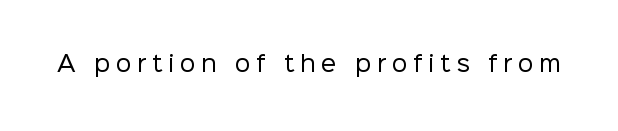
Tracking value appears strongly positive — letters spread wide. Ink coverage per letter is moderate at most. The lettering holds an erect, upright posture throughout. The space directly below the letters is spotless.
